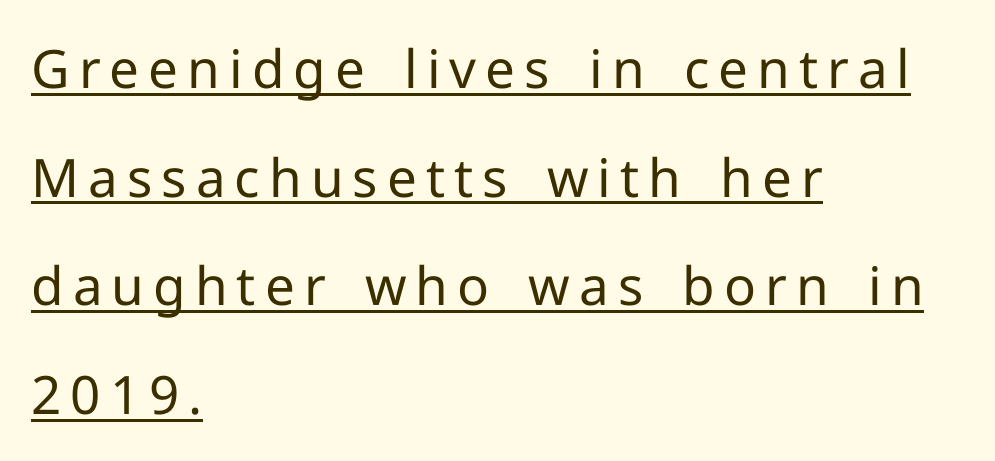
The image shows 53 px regular-weight sans-serif type, upright; set left-aligned, loose line spacing (2.05x), underlined; low stroke contrast and a medium x-height.
